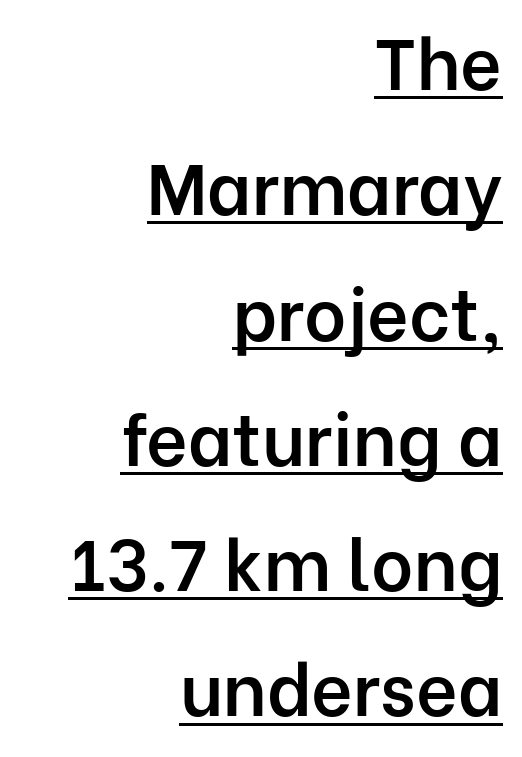
The image shows 72 px semibold sans-serif type, upright; set right-aligned, line spacing 1.74x, normal letter spacing, underlined; low stroke contrast and a medium x-height.
